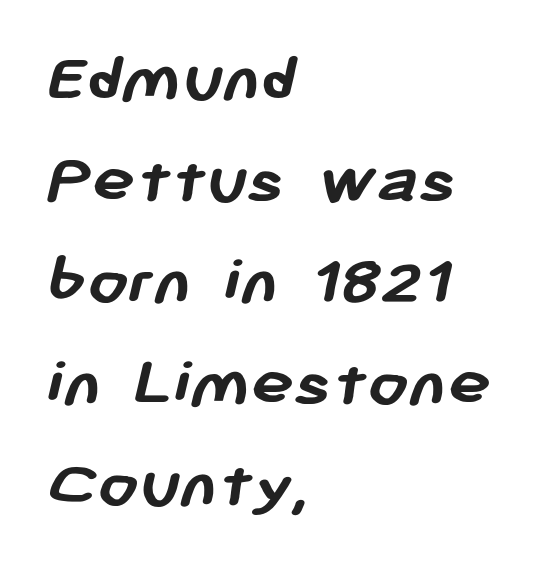
The paragraph shown leans on its left margin. A typesetter would label this face a sans. Vertically, the passage feels balanced, rows spaced as you'd expect. Looks like regular typesetting: each glyph gets only the width it needs. Rule under the text: the space is simply empty.
